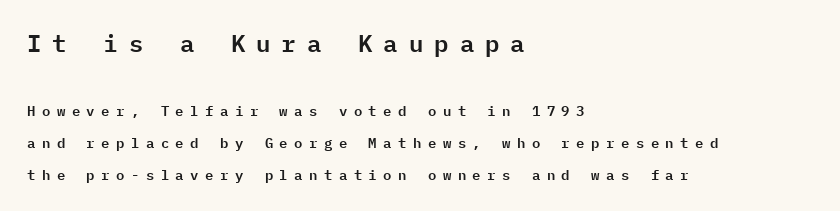
Underline: absent. Honestly, the rows look like they've been pulled way apart. A roman cut, with each character standing at attention. Caption: multi-line text, flush left, ragged right. In this sample the first text group is rendered at the bigger scale. Between one letter and the next there's a generous, obvious gap.
